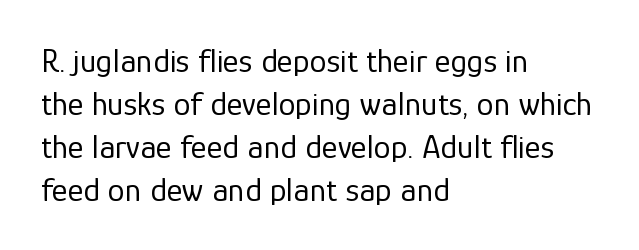
{"serif": "no", "italic": "no", "bold": "no", "weight": "regular", "width": "normal", "stroke_contrast": "low", "x_height": "medium", "monospaced": "no", "underline": "no", "align": "left", "line_spacing": "normal", "line_spacing_ratio": 1.26, "letter_spacing": "normal", "letter_spacing_em": 0.0, "glyph_px": 34}
